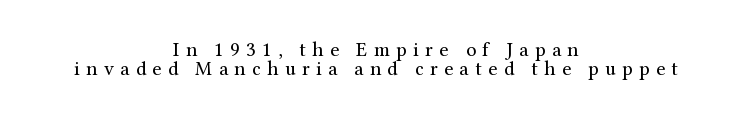
Q: Is the text bold? A: No.
Q: Is the text italic (slanted)? A: No, it is upright.
Q: Is the text underlined? A: No.
Q: How is the paragraph aligned? A: Centered.
Q: Is the spacing between letters normal or unusually wide? A: Unusually wide.
Q: Is the spacing between lines tight, normal or loose? A: Tight.
